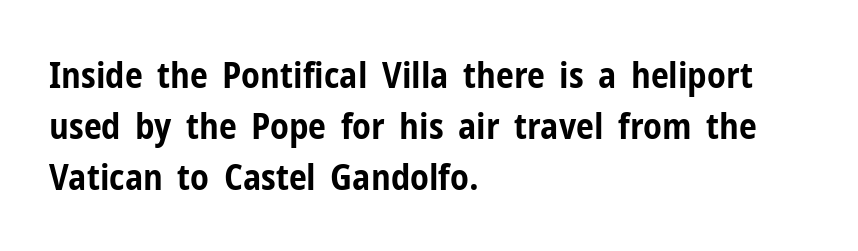
Q: Is the text bold? A: Yes.
Q: Is the text italic (slanted)? A: No, it is upright.
Q: Is the typeface a serif or a sans-serif typeface? A: Sans-serif.
Q: Is the text underlined? A: No.
Q: How is the paragraph aligned? A: Left-aligned.
Q: Is the spacing between letters normal or unusually wide? A: Normal.
Q: Is the spacing between lines tight, normal or loose? A: Normal.
Q: Width (condensed, normal, or wide)? A: Condensed.
Q: Stroke contrast? A: Low.
Q: x-height? A: Medium.
Q: Monospaced? A: No.
